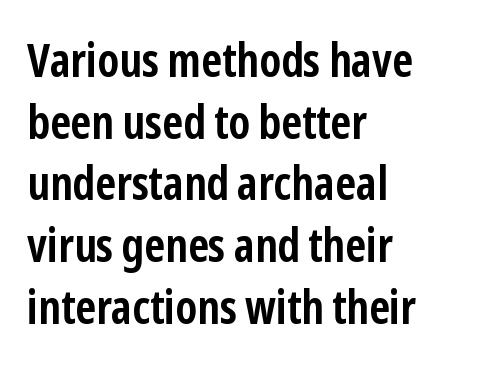
Think of a printed novel: that variable character pitch is what you see here. No extra tracking has been applied to these lines. The typography opts for an upright posture over an oblique one. The designer went with a sans here, leaving each stem footless. Evenly set lines give the paragraph a standard silhouette. Honestly, there is no underline to notice here at all.
